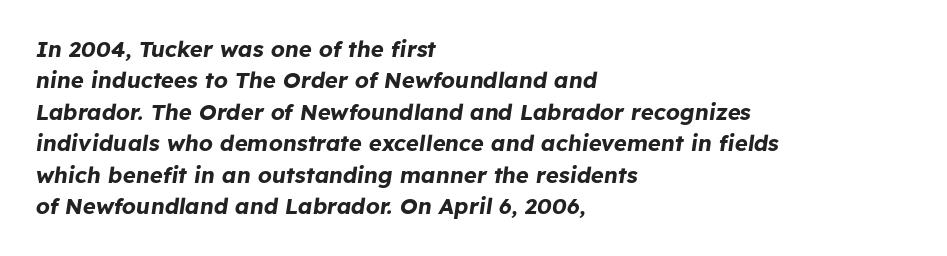
Here the glyphs are tracked normally, forming tight word shapes. Any mark beneath the type? The region is blank. Is there much room between lines? A standard amount, neither cramped nor airy. These lines are set flush left with a ragged right edge. Would a proofreader flag this as italicized? Yes. I'd describe the lettering as bold — thick and assertive.
